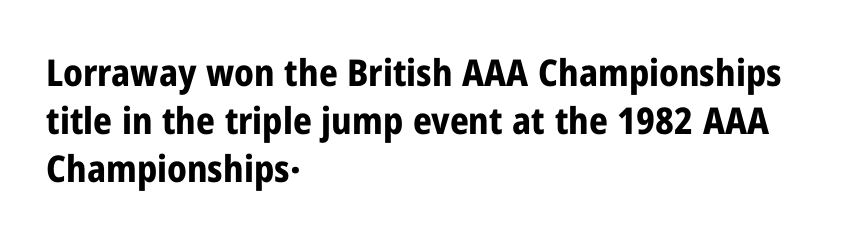
The image shows 37 px bold, condensed sans-serif type, upright; set left-aligned, normal line spacing (1.3x), normal letter spacing, not underlined; low stroke contrast and a medium x-height.
